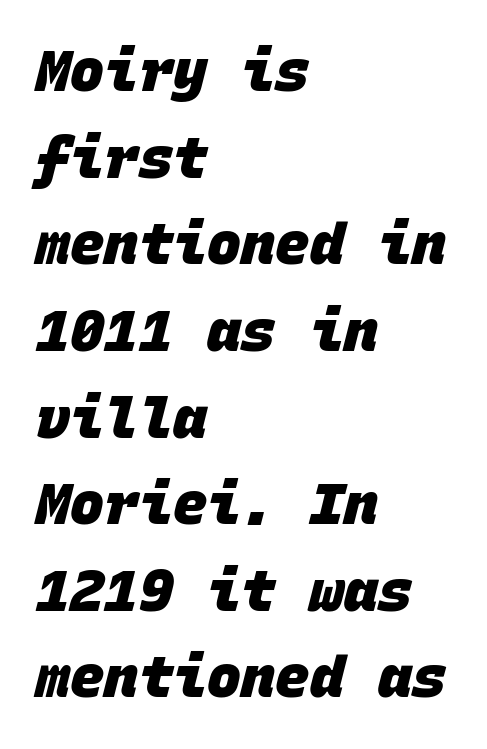
Q: Is the text bold? A: Yes.
Q: Is the typeface a serif or a sans-serif typeface? A: Sans-serif.
Q: Is the text underlined? A: No.
Q: How is the paragraph aligned? A: Left-aligned.
Q: Is the spacing between letters normal or unusually wide? A: Normal.
Q: Is the spacing between lines tight, normal or loose? A: Normal.
Q: Width (condensed, normal, or wide)? A: Normal.
Q: Stroke contrast? A: Low.
Q: x-height? A: Large.
Q: Monospaced? A: Yes.
